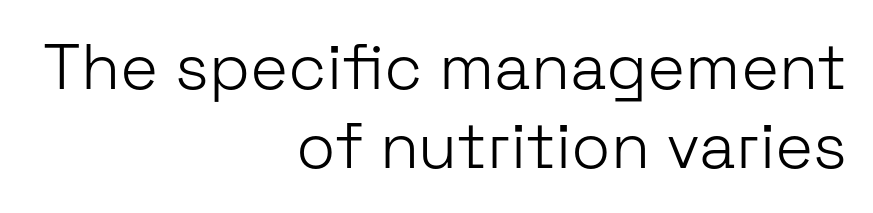
{"serif": "no", "italic": "no", "bold": "no", "weight": "light", "width": "normal", "stroke_contrast": "low", "x_height": "medium", "monospaced": "no", "underline": "no", "align": "right", "line_spacing_ratio": 1.23, "letter_spacing": "normal", "letter_spacing_em": 0.0, "glyph_px": 64}
